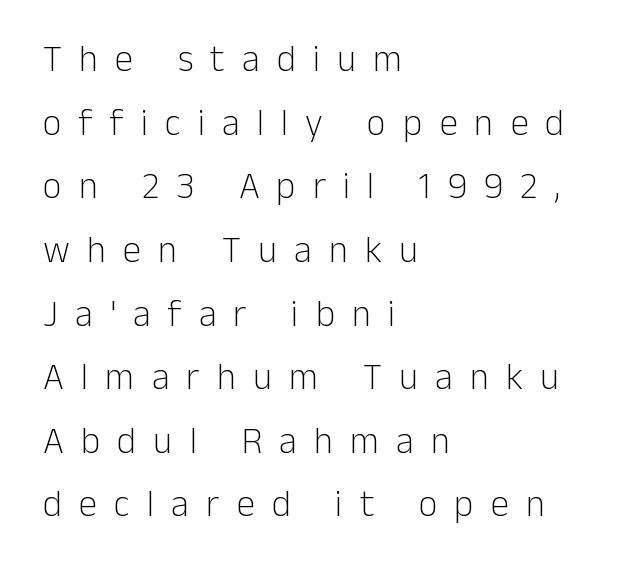
Each row of text sits above clean, open space. No chunkiness to these letters — they're not bold. Where is the straight margin? On the left. Ordinary non-slanted type is in use. The letterforms stand isolated, each surrounded by extra space. Note the varied advance widths — an 'i' is clearly narrower than an 'm'.
